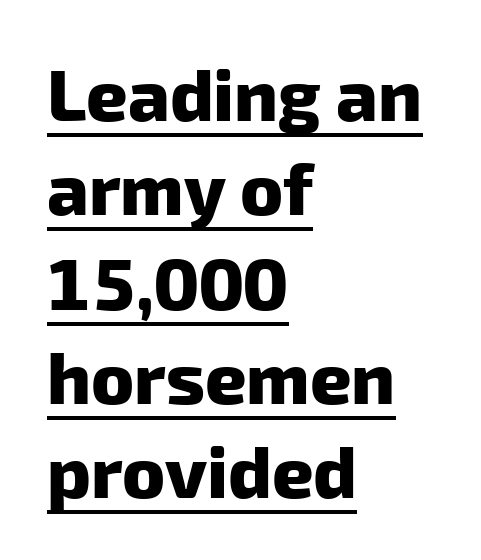
Q: Is the text bold? A: Yes.
Q: Is the typeface a serif or a sans-serif typeface? A: Sans-serif.
Q: Is the text underlined? A: Yes.
Q: How is the paragraph aligned? A: Left-aligned.
Q: Is the spacing between letters normal or unusually wide? A: Normal.
Q: Is the spacing between lines tight, normal or loose? A: Normal.
Q: Width (condensed, normal, or wide)? A: Normal.
Q: Stroke contrast? A: Low.
Q: x-height? A: Medium.
Q: Monospaced? A: No.
